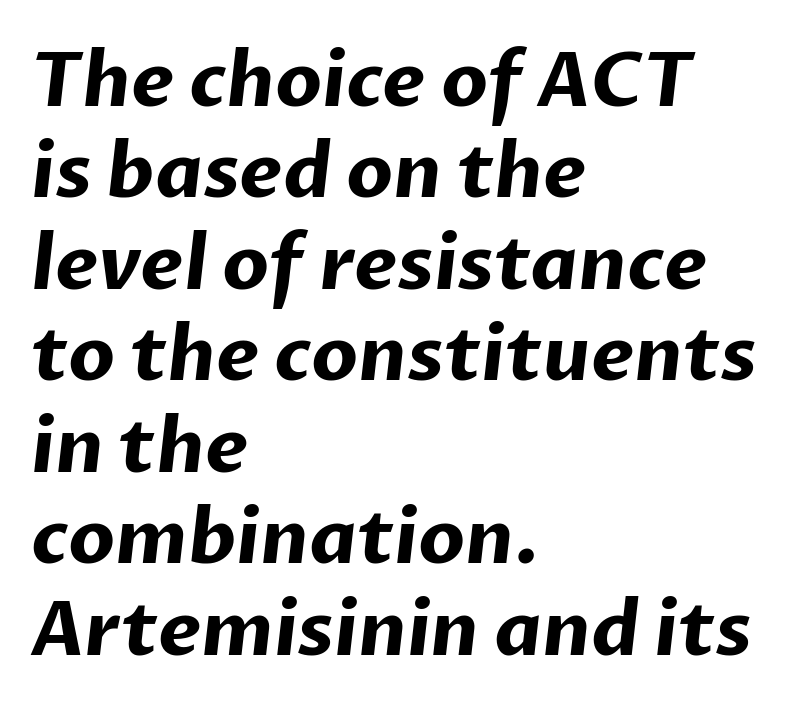
Q: Is the text bold? A: Yes.
Q: Is the typeface a serif or a sans-serif typeface? A: Sans-serif.
Q: Is the text underlined? A: No.
Q: How is the paragraph aligned? A: Left-aligned.
Q: Is the spacing between letters normal or unusually wide? A: Normal.
Q: Width (condensed, normal, or wide)? A: Normal.
Q: Stroke contrast? A: Low.
Q: x-height? A: Medium.
Q: Monospaced? A: No.
